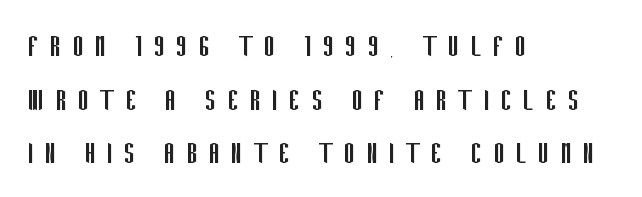
{"serif": "no", "italic": "no", "bold": "no", "weight": "regular", "width": "condensed", "stroke_contrast": "low", "x_height": "large", "monospaced": "no", "underline": "no", "align": "left", "line_spacing": "normal", "line_spacing_ratio": 1.53, "letter_spacing": "wide", "letter_spacing_em": 0.3, "glyph_px": 35}
